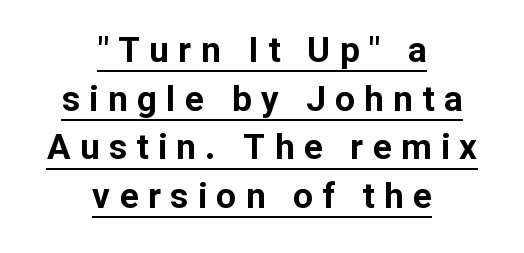
{"serif": "no", "italic": "no", "bold": "yes", "weight": "bold", "width": "normal", "stroke_contrast": "low", "x_height": "medium", "monospaced": "no", "underline": "yes", "align": "center", "line_spacing": "normal", "line_spacing_ratio": 1.39, "letter_spacing": "wide", "letter_spacing_em": 0.27, "glyph_px": 35}
